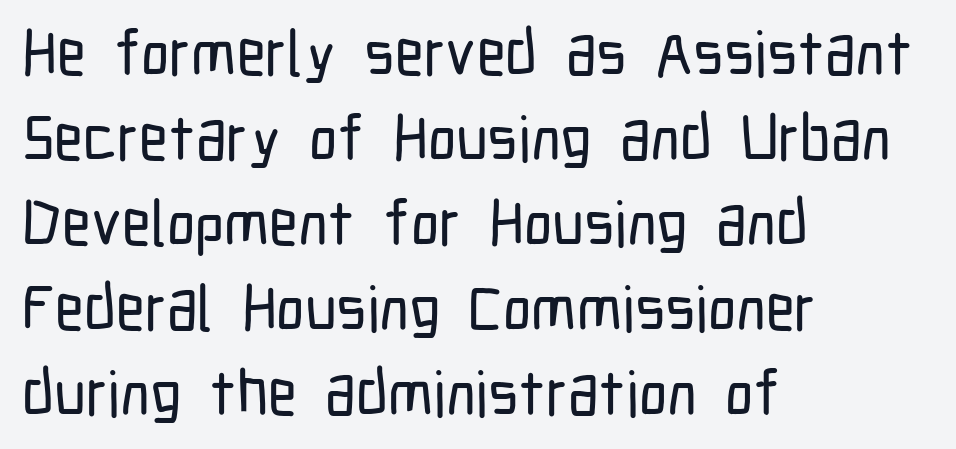
The image shows 63 px condensed sans-serif type, upright; set left-aligned, normal line spacing (1.35x), normal letter spacing, not underlined; low stroke contrast and a medium x-height.
